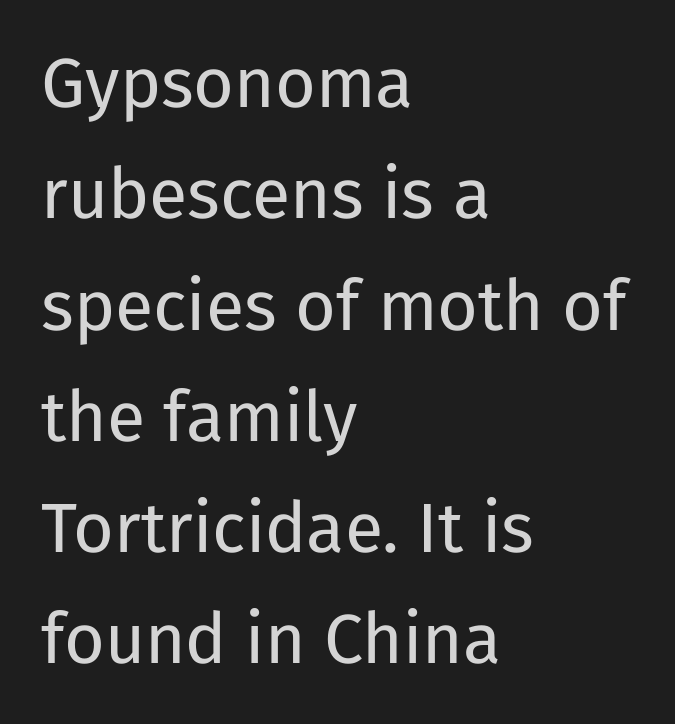
Vertical strokes here are truly vertical. Here the glyphs are tracked normally, forming tight word shapes. Rows of type keep a routine distance in the vertical direction. Stem width sits at or under what a default text font uses.
